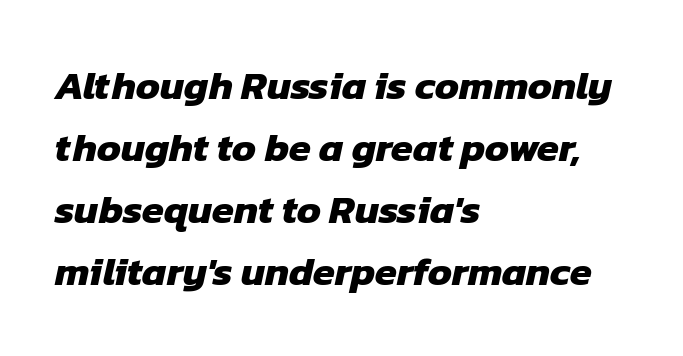
Leading matches the norm, producing a regular column. Letterform terminals end flat and unadorned throughout the passage. Each letter keeps its own natural width here, so spacing adapts to shape. Leftover space on each line is placed entirely after the last word. These lines keep a tight, regular rhythm from letter to letter. Nobody drew a line under any word here.
